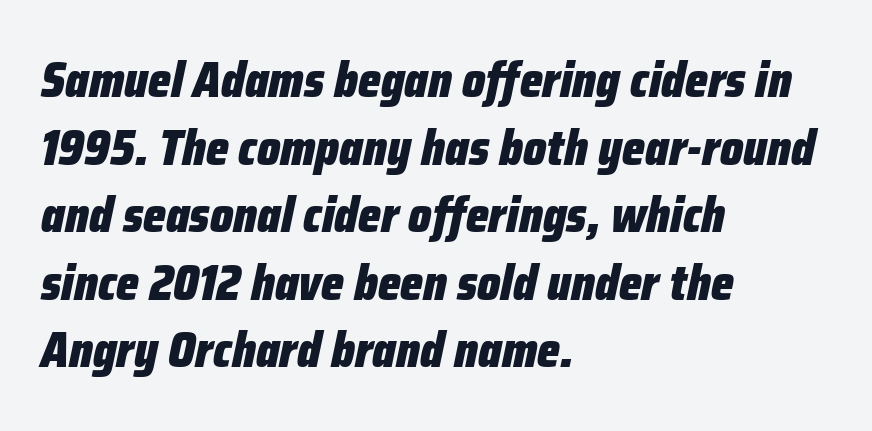
The image shows 49 px heavy, condensed type, italic (leaning right); set left-aligned, normal line spacing (1.38x), normal letter spacing, not underlined; low stroke contrast and a medium x-height.
